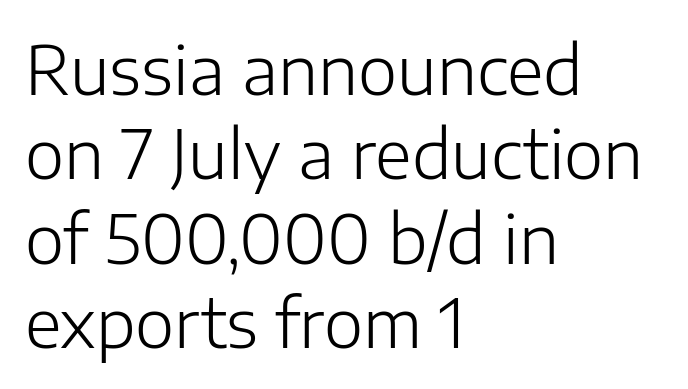
The image shows 67 px light sans-serif type, upright; set left-aligned, normal line spacing (1.26x), normal letter spacing, not underlined; low stroke contrast and a medium x-height.
